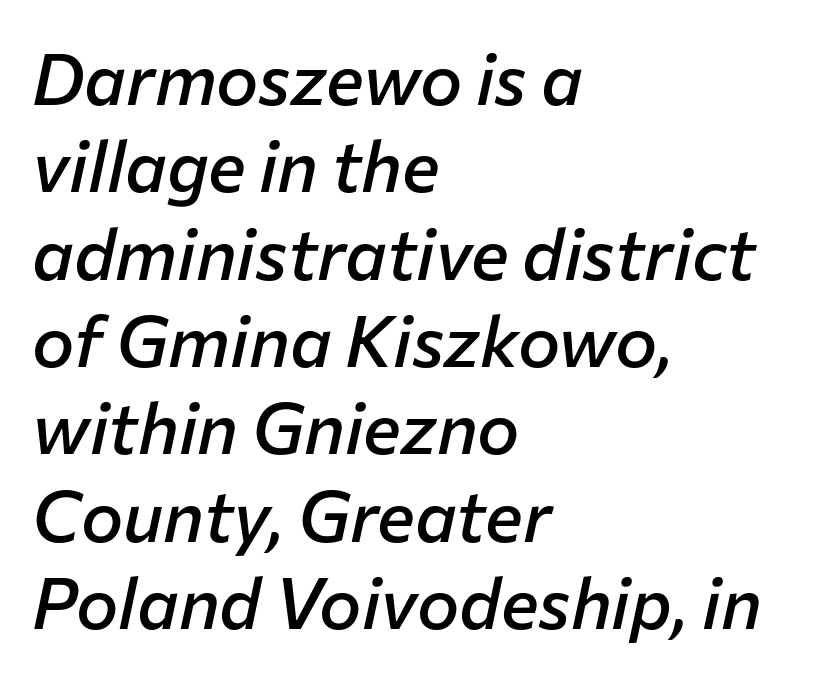
The gap between lines stays unmarked. Caption: standard tracking, unaltered. The font is running at a semibold setting, under full bold. Leftover space on each line is placed entirely after the last word. There's an unmistakable incline to the writing here. Note the varied advance widths — an 'i' is clearly narrower than an 'm'.
